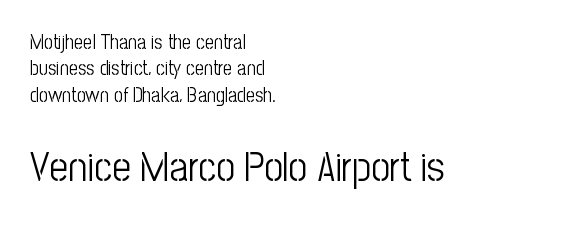
The image shows 41 px light, condensed sans-serif type, upright; set left-aligned, normal line spacing (1.32x), normal letter spacing, not underlined; the second (bottom) block is 2.05x larger; low stroke contrast and a medium x-height.
